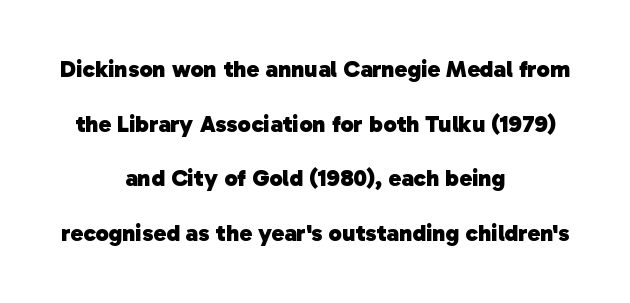
The image shows 24 px bold type; set centered, loose line spacing (2.28x), normal letter spacing, not underlined.
